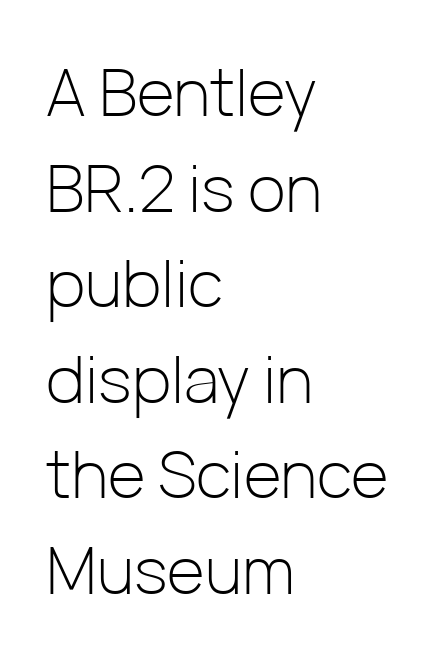
{"serif": "no", "italic": "no", "bold": "no", "weight": "light", "width": "normal", "stroke_contrast": "low", "x_height": "medium", "monospaced": "no", "underline": "no", "align": "left", "line_spacing": "normal", "line_spacing_ratio": 1.47, "letter_spacing": "normal", "letter_spacing_em": 0.0, "glyph_px": 65}
